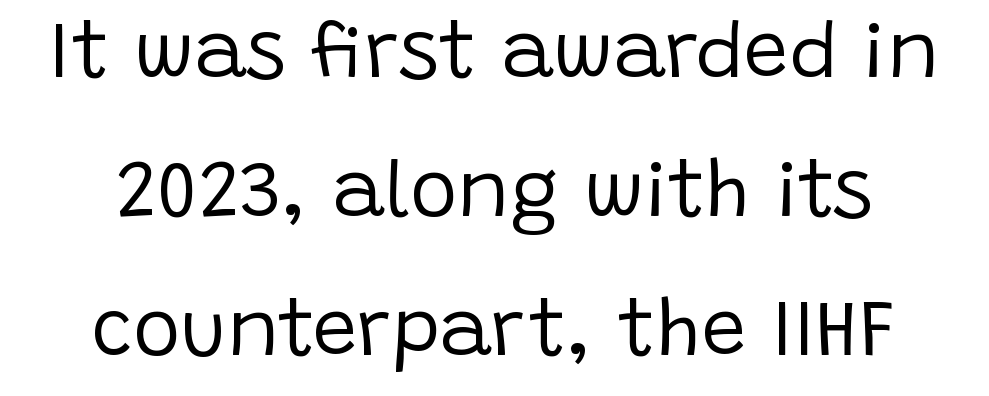
{"serif": "no", "italic": "no", "bold": "no", "weight": "regular", "width": "normal", "stroke_contrast": "low", "x_height": "large", "monospaced": "no", "underline": "no", "align": "center", "line_spacing_ratio": 1.74, "letter_spacing": "normal", "letter_spacing_em": 0.0, "glyph_px": 80}
